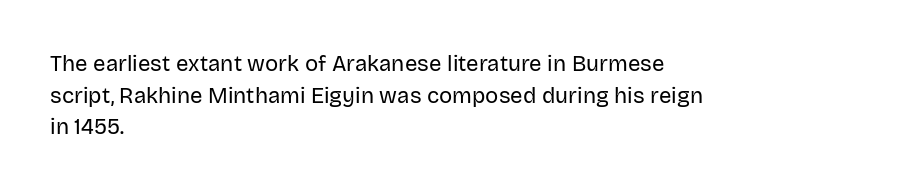
The image shows 22 px text type, upright; set left-aligned, normal line spacing (1.44x), normal letter spacing, not underlined.
